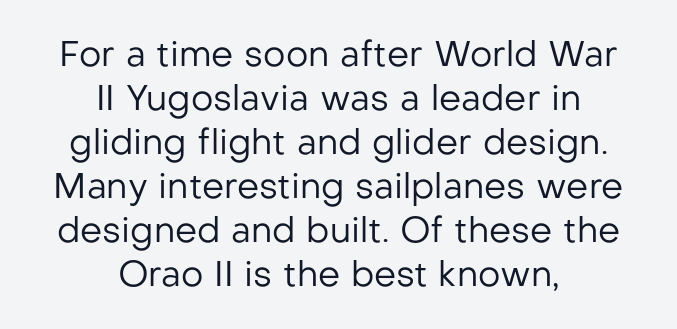
{"serif": "no", "italic": "no", "bold": "no", "weight": "regular", "width": "normal", "stroke_contrast": "low", "x_height": "medium", "monospaced": "no", "underline": "no", "align": "center", "line_spacing": "normal", "line_spacing_ratio": 1.26, "letter_spacing": "normal", "letter_spacing_em": 0.0, "glyph_px": 35}
